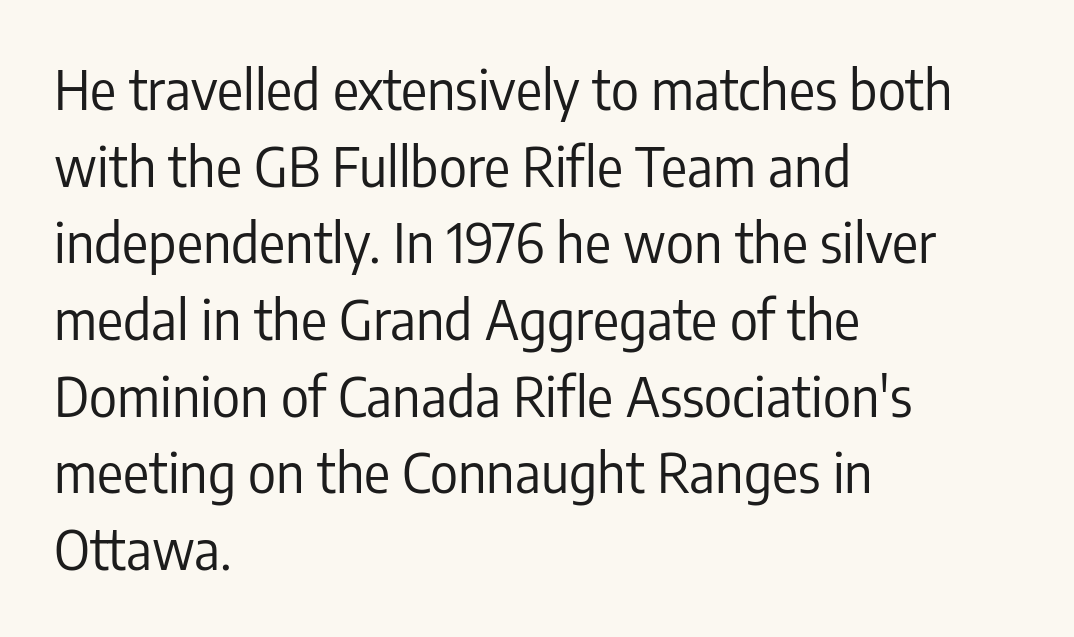
Is this a sans? Yes — the strokes have no serifs. Left-aligned paragraph, ragged on the right. Plain, unruled lines of type. This sample has the flowing, uneven cadence of proportional lettering. Counters stay open thanks to moderate or lighter strokes. The typography opts for an upright posture over an oblique one.
